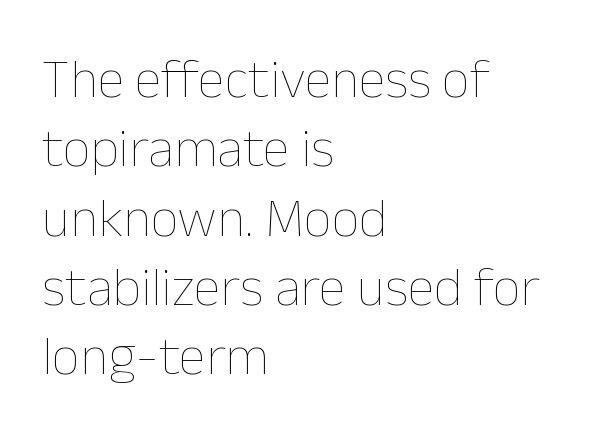
Q: Is the text bold? A: No.
Q: Is the text italic (slanted)? A: No, it is upright.
Q: Is the text underlined? A: No.
Q: How is the paragraph aligned? A: Left-aligned.
Q: Is the spacing between letters normal or unusually wide? A: Normal.
Q: Is the spacing between lines tight, normal or loose? A: Normal.
Q: Width (condensed, normal, or wide)? A: Normal.
Q: Stroke contrast? A: Low.
Q: x-height? A: Medium.
Q: Monospaced? A: No.
